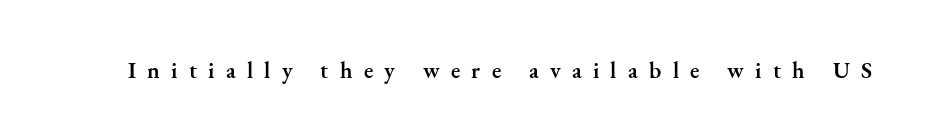
Q: Is the text bold? A: Semi-bold.
Q: Is the text italic (slanted)? A: No, it is upright.
Q: Is the text underlined? A: No.
Q: Is the spacing between letters normal or unusually wide? A: Unusually wide.
